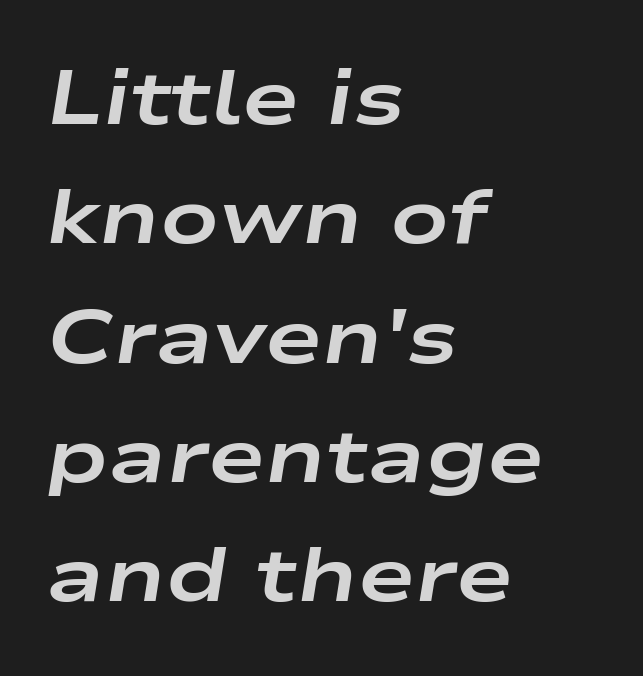
The image shows 77 px bold, wide type, italic (leaning right); set left-aligned, normal line spacing (1.55x), normal letter spacing, not underlined; low stroke contrast and a medium x-height.
